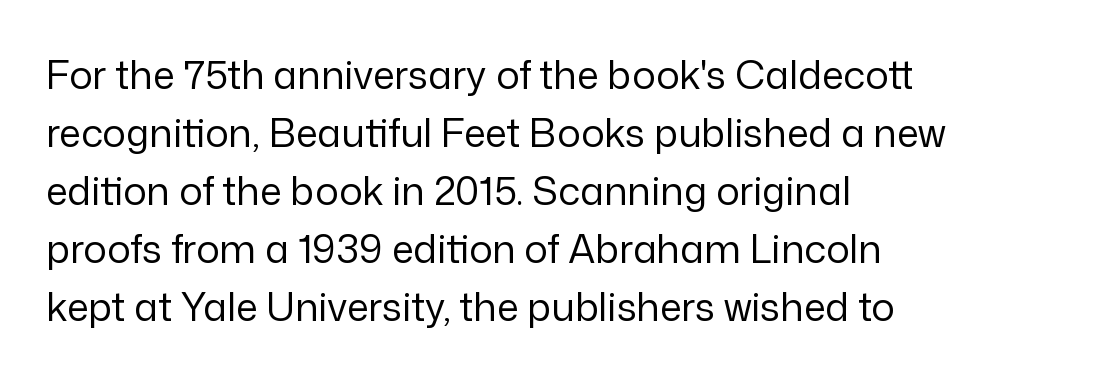
The image shows 39 px regular-weight sans-serif type, upright; set left-aligned, normal line spacing (1.49x), normal letter spacing, not underlined; low stroke contrast and a medium x-height.
